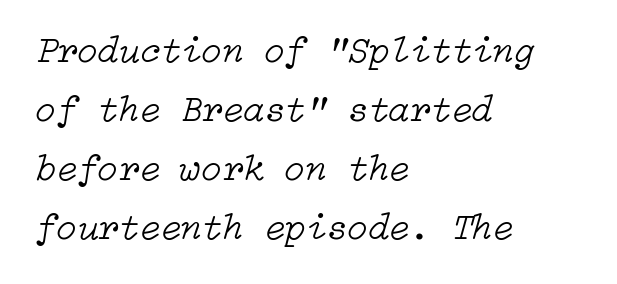
Q: Is the text bold? A: No.
Q: Is the text italic (slanted)? A: Yes, it leans right by about 15 degrees.
Q: Is the text underlined? A: No.
Q: How is the paragraph aligned? A: Left-aligned.
Q: Is the spacing between letters normal or unusually wide? A: Normal.
Q: Is the spacing between lines tight, normal or loose? A: Normal.
Q: Width (condensed, normal, or wide)? A: Normal.
Q: Stroke contrast? A: Low.
Q: x-height? A: Medium.
